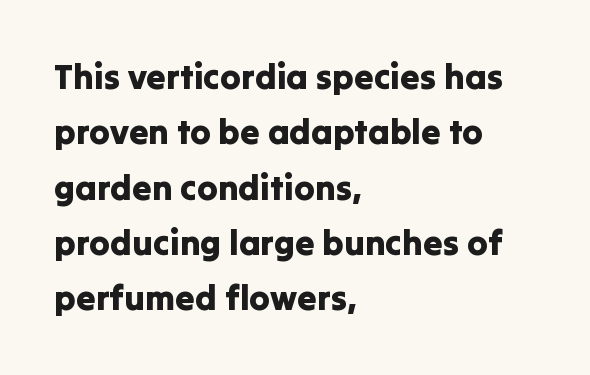
{"serif": "no", "italic": "no", "width": "normal", "stroke_contrast": "low", "x_height": "medium", "monospaced": "no", "underline": "no", "align": "left", "line_spacing": "normal", "line_spacing_ratio": 1.58, "letter_spacing": "normal", "letter_spacing_em": 0.0, "glyph_px": 35}
